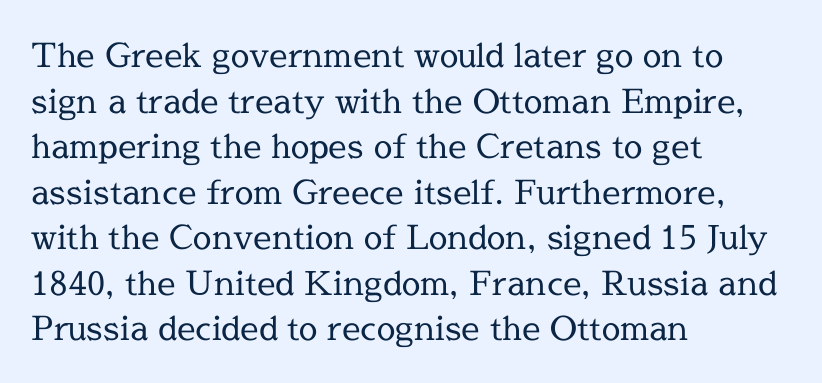
The image shows 33 px regular-weight serif type, upright; set left-aligned, normal line spacing (1.38x), normal letter spacing, not underlined; a medium x-height.
